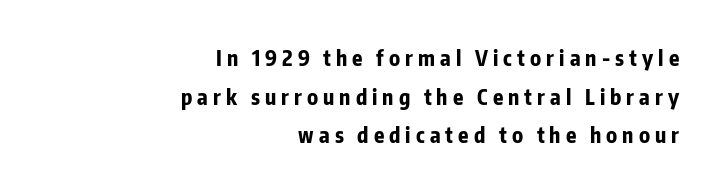
{"italic": "no", "bold": "yes", "underline": "no", "align": "right", "line_spacing_ratio": 1.84, "letter_spacing": "wide", "letter_spacing_em": 0.24, "glyph_px": 21}
